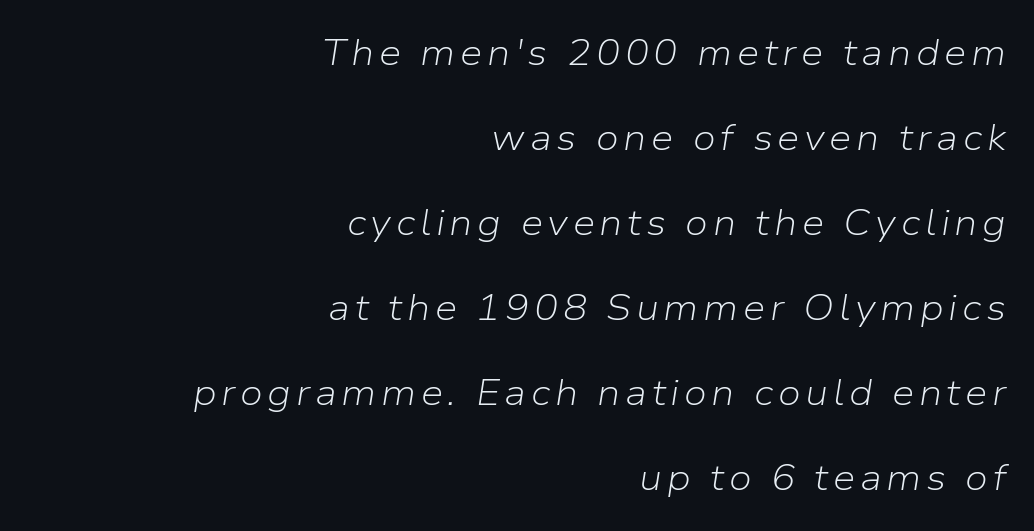
The image shows 36 px light type, italic (leaning right); set right-aligned, loose line spacing (2.36x), not underlined; low stroke contrast and a medium x-height.
